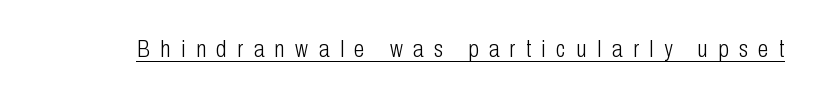
The letters look calm and open, with moderate or lighter stems. Honestly, the letter spacing is so wide it's the main thing you notice. You can see a thin bar hugging the bottom of the glyphs. Nope, not italic — everything's standing straight.
